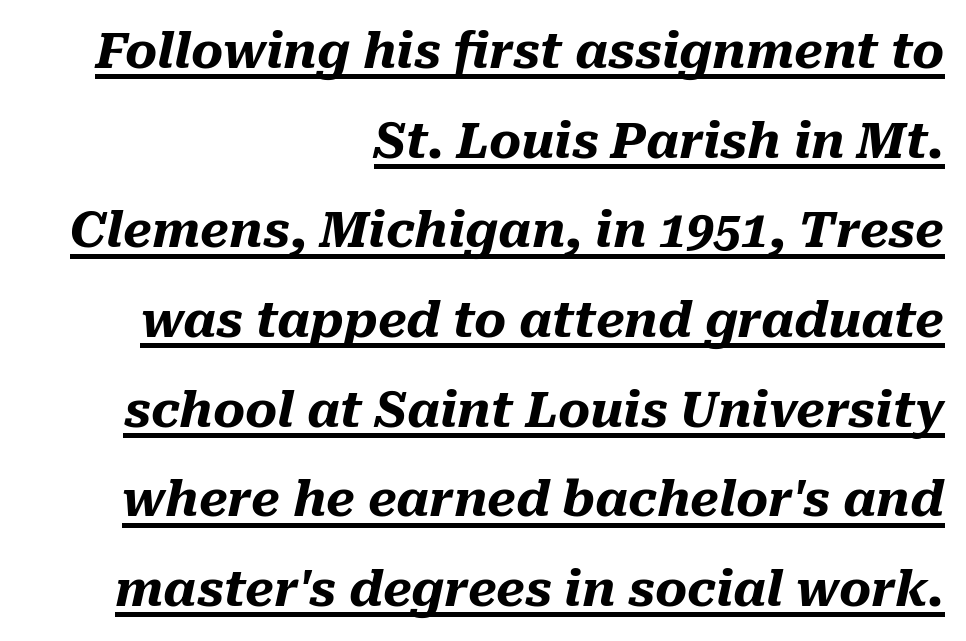
{"italic": "yes", "lean": "right", "slant_degrees": 10, "bold": "yes", "weight": "heavy", "width": "normal", "stroke_contrast": "medium", "x_height": "medium", "monospaced": "no", "underline": "yes", "align": "right", "line_spacing_ratio": 1.83, "letter_spacing": "normal", "letter_spacing_em": 0.0, "glyph_px": 49}
